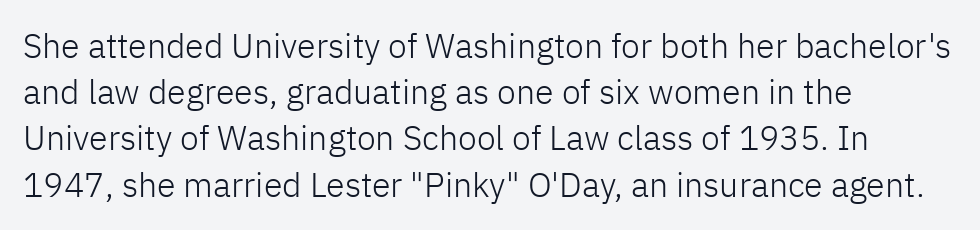
Q: Is the text bold? A: No.
Q: Is the text italic (slanted)? A: No, it is upright.
Q: Is the typeface a serif or a sans-serif typeface? A: Sans-serif.
Q: Is the text underlined? A: No.
Q: How is the paragraph aligned? A: Left-aligned.
Q: Is the spacing between letters normal or unusually wide? A: Normal.
Q: Is the spacing between lines tight, normal or loose? A: Normal.
Q: Width (condensed, normal, or wide)? A: Normal.
Q: Stroke contrast? A: Low.
Q: x-height? A: Medium.
Q: Monospaced? A: No.
